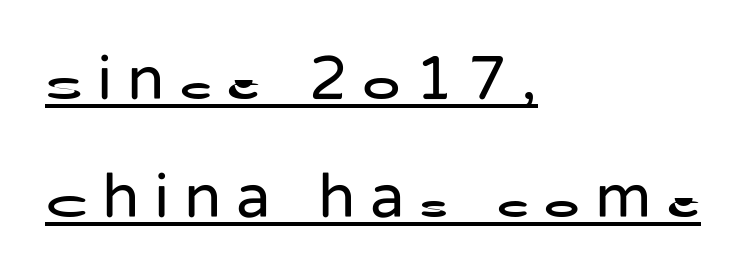
The image shows 63 px regular-weight sans-serif type, upright; set left-aligned, line spacing 1.88x, unusually wide letter spacing (+0.23 em), underlined; low stroke contrast and a medium x-height.
